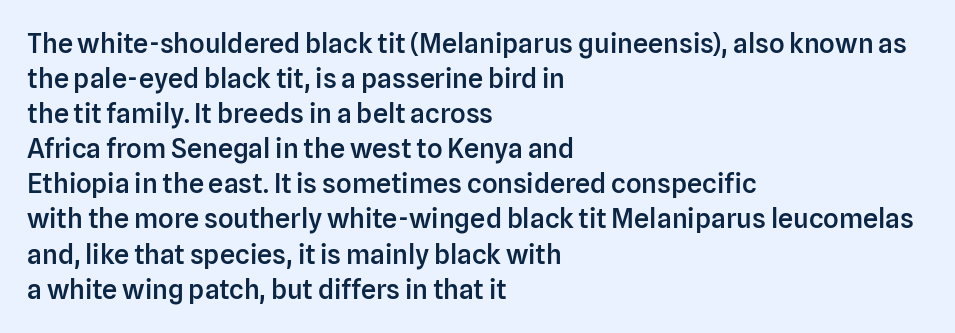
Heft: intermediate — a semibold. How are the letters spaced? Ordinarily, with no added tracking. A typesetter would call this leading conventional body-copy spacing. These lines are set flush left with a ragged right edge. No word sits above an underline. Posture: vertical.
